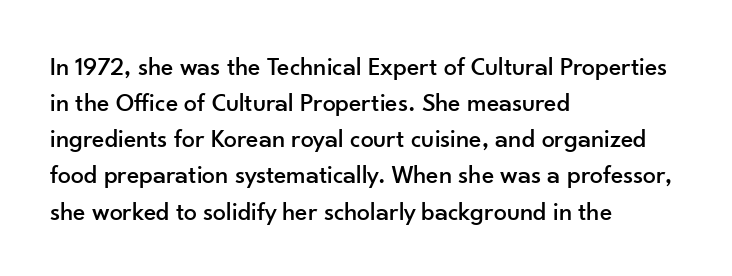
Q: Is the text italic (slanted)? A: No, it is upright.
Q: Is the text underlined? A: No.
Q: How is the paragraph aligned? A: Left-aligned.
Q: Is the spacing between letters normal or unusually wide? A: Normal.
Q: Is the spacing between lines tight, normal or loose? A: Normal.
